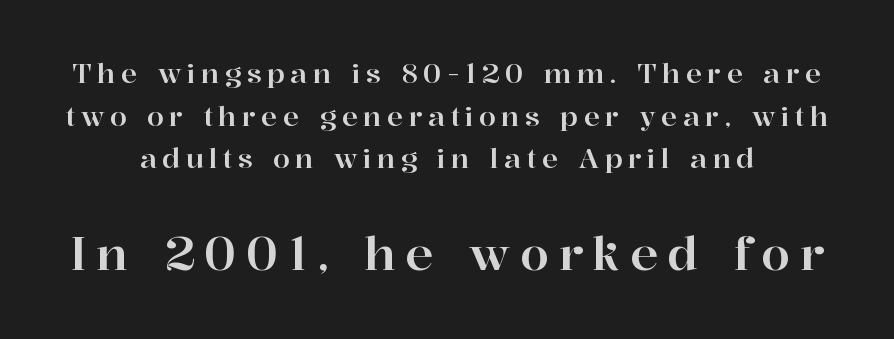
Q: Is the text italic (slanted)? A: No, it is upright.
Q: Is the typeface a serif or a sans-serif typeface? A: Serif.
Q: Is the text underlined? A: No.
Q: Is the spacing between letters normal or unusually wide? A: Unusually wide.
Q: Is the spacing between lines tight, normal or loose? A: Normal.
Q: Which block of text is set in a larger size, the first (top) or the second (bottom)? A: The second (bottom) one.
Q: Width (condensed, normal, or wide)? A: Normal.
Q: Stroke contrast? A: High.
Q: x-height? A: Medium.
Q: Monospaced? A: No.
